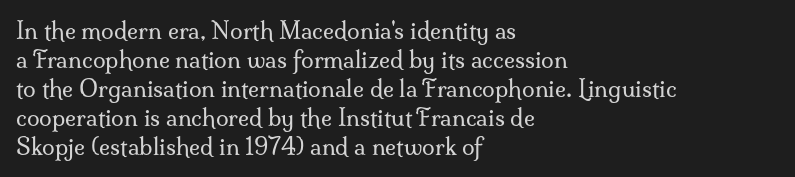
The image shows 23 px text type, upright; set left-aligned, normal line spacing (1.26x), normal letter spacing, not underlined.
